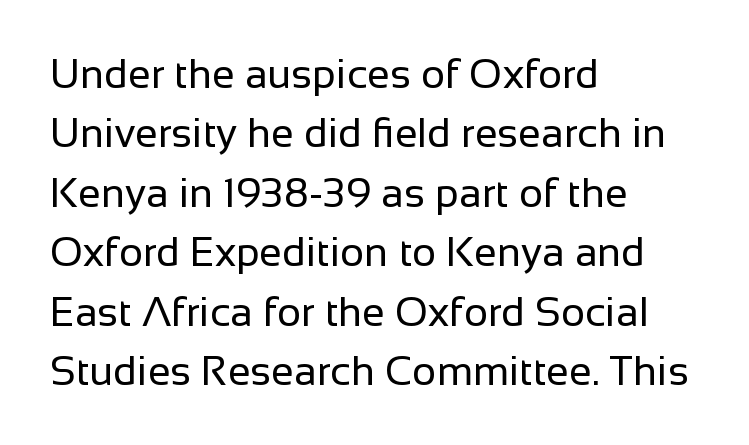
The image shows 41 px regular-weight sans-serif type, upright; set left-aligned, normal line spacing (1.45x), normal letter spacing, not underlined; low stroke contrast and a medium x-height.
